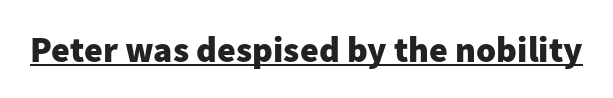
Characters remain perfectly vertical along every line. Stroke terminals: plain, sans-serif. Note the varied advance widths — an 'i' is clearly narrower than an 'm'. Looks like someone drew a line under every word here. Strokes here are thick enough to call this a true bold.
